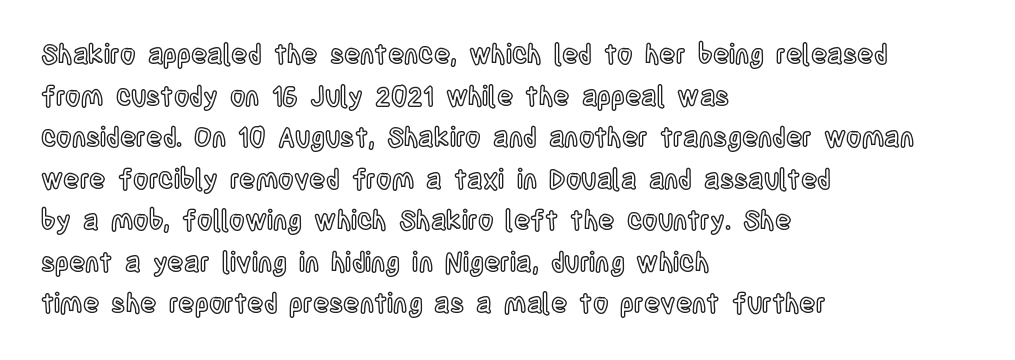
{"italic": "no", "underline": "no", "align": "left", "line_spacing": "normal", "line_spacing_ratio": 1.54, "letter_spacing": "normal", "letter_spacing_em": 0.0, "glyph_px": 27}
